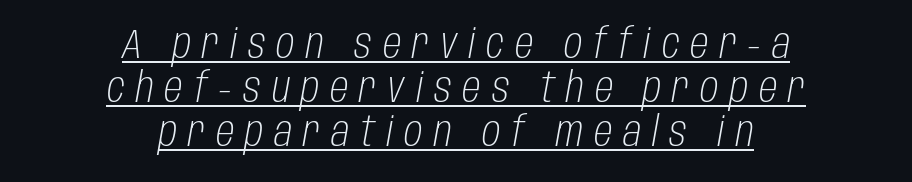
{"italic": "yes", "lean": "right", "slant_degrees": 10, "bold": "no", "weight": "light", "width": "condensed", "stroke_contrast": "low", "x_height": "large", "monospaced": "no", "underline": "yes", "align": "center", "line_spacing": "tight", "line_spacing_ratio": 1.05, "letter_spacing": "wide", "letter_spacing_em": 0.26, "glyph_px": 42}
